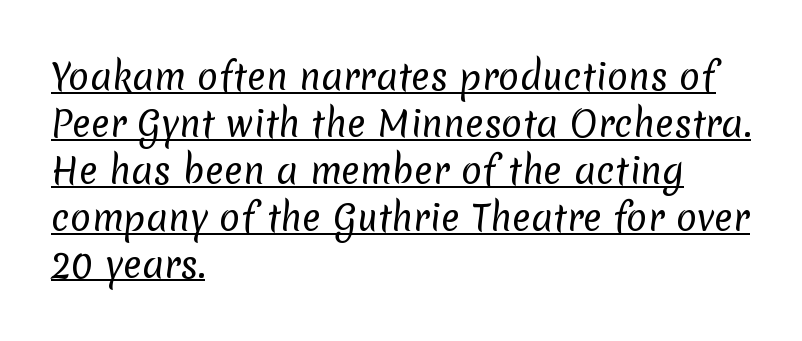
Q: Is the text bold? A: No.
Q: Is the typeface a serif or a sans-serif typeface? A: Sans-serif.
Q: Is the text underlined? A: Yes.
Q: How is the paragraph aligned? A: Left-aligned.
Q: Is the spacing between letters normal or unusually wide? A: Normal.
Q: Is the spacing between lines tight, normal or loose? A: Normal.
Q: Width (condensed, normal, or wide)? A: Normal.
Q: Stroke contrast? A: Low.
Q: x-height? A: Medium.
Q: Monospaced? A: No.
